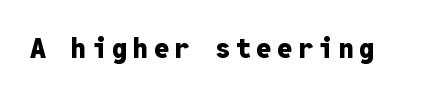
These lines were composed using upright roman letters. Inter-character spacing is expanded well beyond the font's built-in metrics. Glance below the letters and you will spot only blank space. I'd describe the lettering as bold — thick and assertive.
